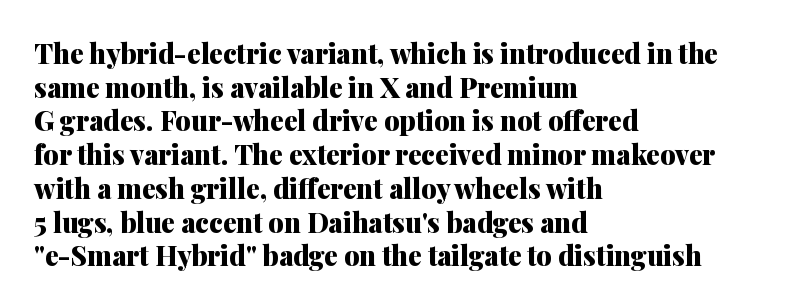
The image shows 27 px bold type, upright; set left-aligned, normal line spacing (1.25x), normal letter spacing, not underlined.
